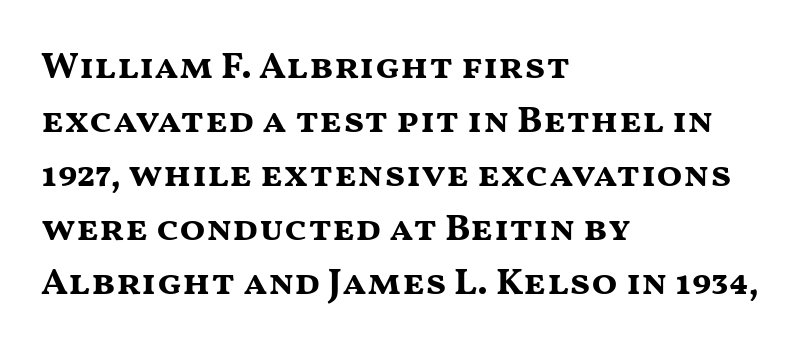
Does extra space separate the letters? No, they use regular spacing. Left-aligned paragraph, ragged on the right. Typographic density is high because the face is bold. This rendering features lettering with no underline.
